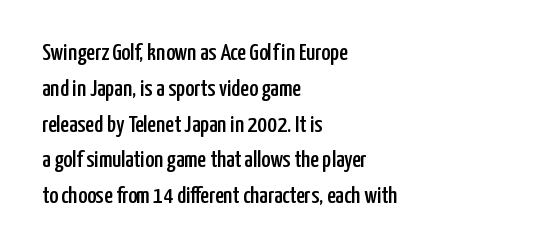
{"italic": "no", "underline": "no", "align": "left", "line_spacing": "normal", "line_spacing_ratio": 1.49, "letter_spacing": "normal", "letter_spacing_em": 0.0, "glyph_px": 24}
